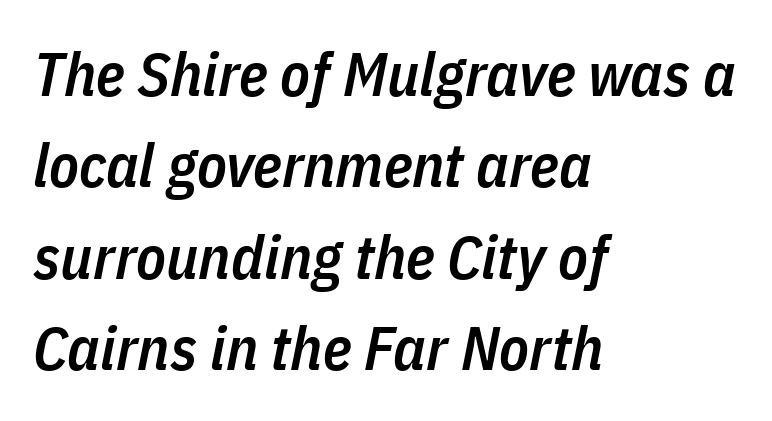
The image shows 61 px semibold, condensed type, italic (leaning right); set left-aligned, normal line spacing (1.5x), normal letter spacing, not underlined; low stroke contrast and a medium x-height.
